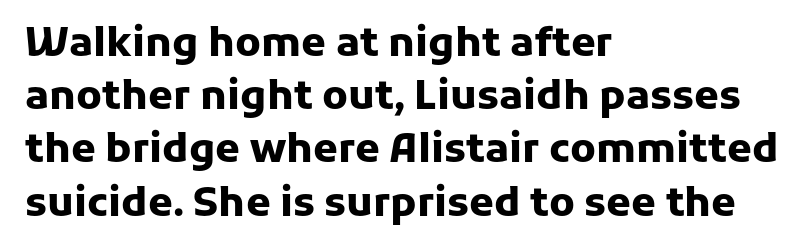
Q: Is the text bold? A: Yes.
Q: Is the text italic (slanted)? A: No, it is upright.
Q: Is the typeface a serif or a sans-serif typeface? A: Sans-serif.
Q: Is the text underlined? A: No.
Q: How is the paragraph aligned? A: Left-aligned.
Q: Is the spacing between letters normal or unusually wide? A: Normal.
Q: Is the spacing between lines tight, normal or loose? A: Normal.
Q: Width (condensed, normal, or wide)? A: Normal.
Q: Stroke contrast? A: Low.
Q: x-height? A: Medium.
Q: Monospaced? A: No.
